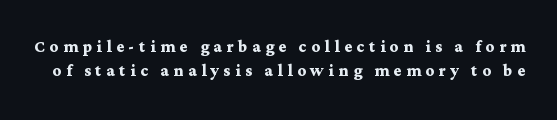
The image shows 21 px bold type, upright; set line spacing 1.16x, unusually wide letter spacing (+0.22 em), not underlined.
